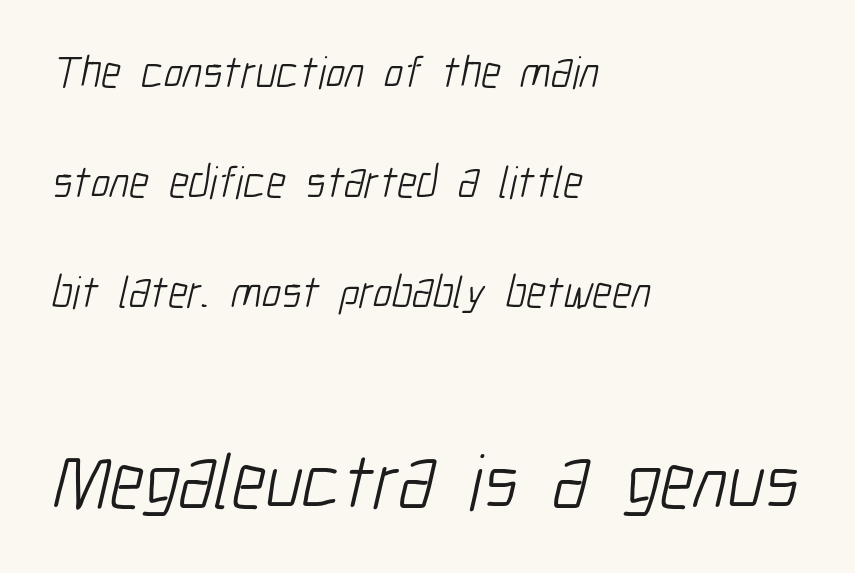
The image shows 78 px light, condensed sans-serif type; set left-aligned, loose line spacing (2.45x), normal letter spacing, not underlined; the second (bottom) block is 1.73x larger; low stroke contrast and a medium x-height.
